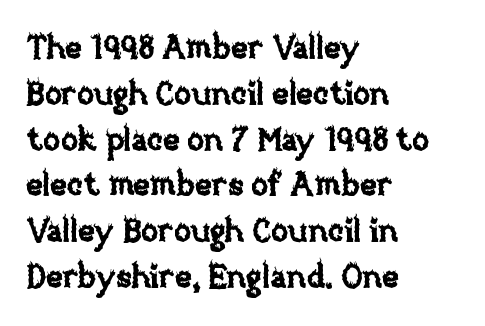
The image shows 32 px text type, upright; set left-aligned, normal line spacing (1.43x), normal letter spacing, not underlined; low stroke contrast and a large x-height.
